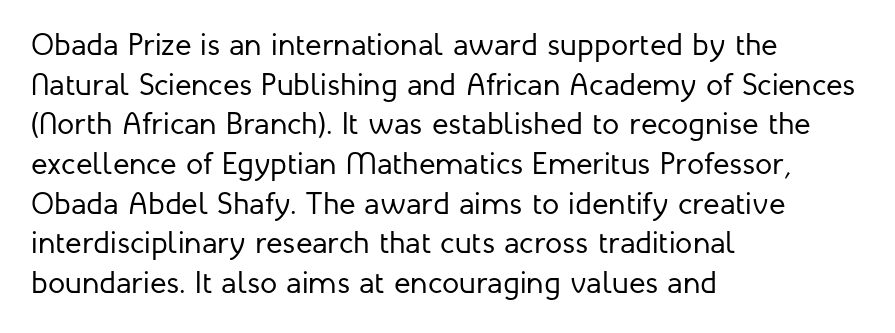
Upright lettering throughout. Compared with a typical body face, this is equally light or lighter still. This sample keeps an unexceptional amount of space between lines. The type family on display is of the sans-serif kind. Notice how the passage keeps a crisp vertical edge on the left only. These lines are rendered in a variable-pitch font.
